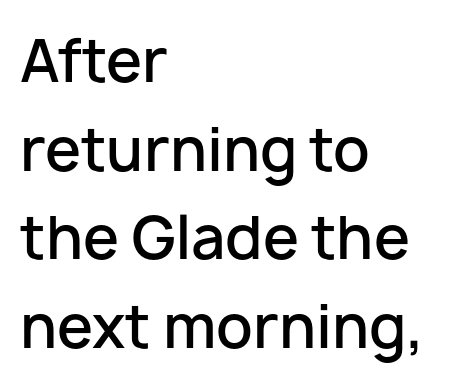
The image shows 58 px semibold sans-serif type, upright; set left-aligned, normal line spacing (1.53x), normal letter spacing, not underlined; low stroke contrast and a medium x-height.
